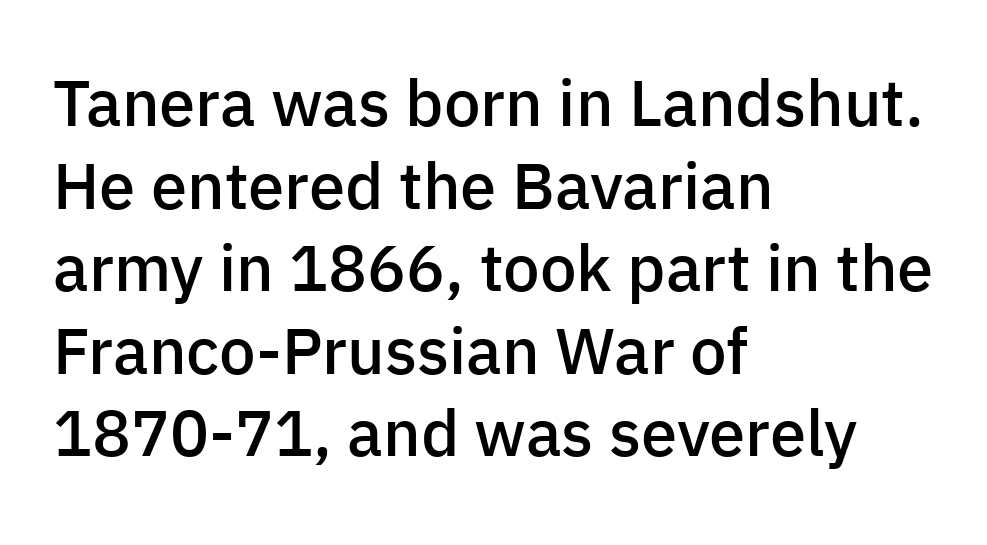
The image shows 65 px semibold sans-serif type, upright; set left-aligned, normal line spacing (1.27x), normal letter spacing, not underlined; low stroke contrast and a medium x-height.
